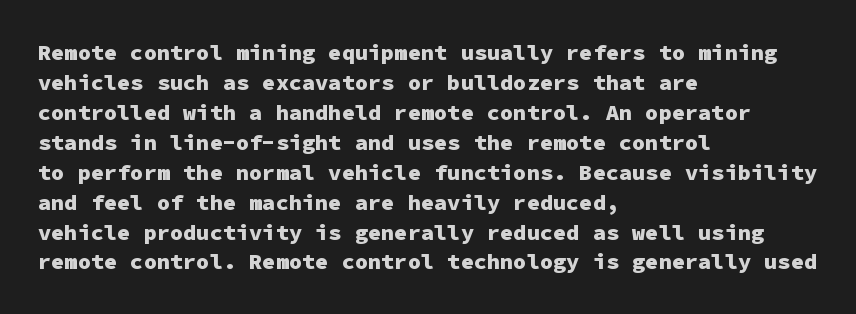
The image shows 22 px bold type, upright; set left-aligned, normal line spacing (1.36x), normal letter spacing, not underlined.
